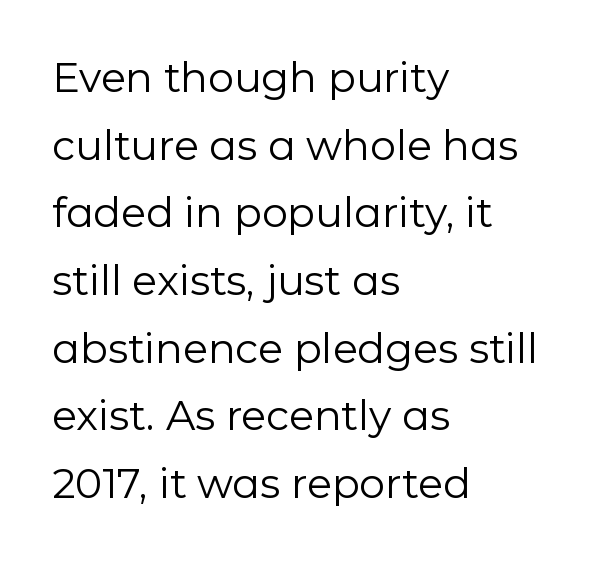
Q: Is the text bold? A: No.
Q: Is the text italic (slanted)? A: No, it is upright.
Q: Is the typeface a serif or a sans-serif typeface? A: Sans-serif.
Q: Is the text underlined? A: No.
Q: How is the paragraph aligned? A: Left-aligned.
Q: Is the spacing between letters normal or unusually wide? A: Normal.
Q: Is the spacing between lines tight, normal or loose? A: Normal.
Q: Width (condensed, normal, or wide)? A: Normal.
Q: Stroke contrast? A: Low.
Q: x-height? A: Medium.
Q: Monospaced? A: No.
